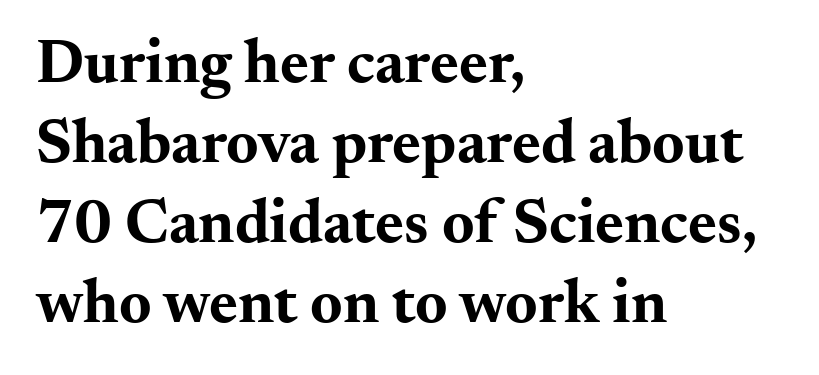
You could call the tracking neutral — neither tight nor loose. It's the straight-up-and-down kind of type. Observe the serifs anchoring each vertical stroke in this sample. These lines carry a lot of weight — the face is fully bold.
